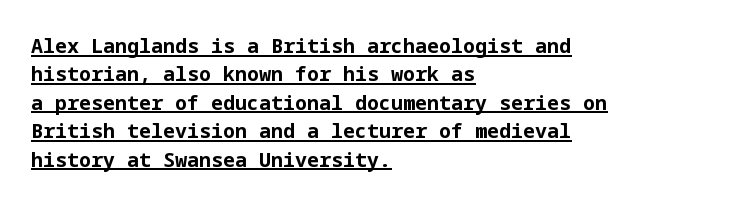
Set as a true bold cut, around the 700 mark. The type sits square on the baseline with zero lean. Look at the tracking — it's just the regular setting, nothing added. This block has exactly the height ordinary leading produces. The passage shown is underscored from start to finish.
